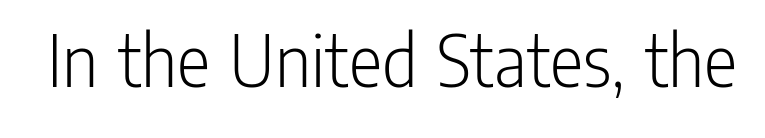
Rendered with straight, roman letterforms. Font category for this specimen: sans-serif. Honestly, the letter spacing is just normal — you wouldn't notice it. Letters have the restrained weight of plain body copy at most. Think of a printed novel: that variable character pitch is what you see here. Honestly, there is no underline to notice here at all.
